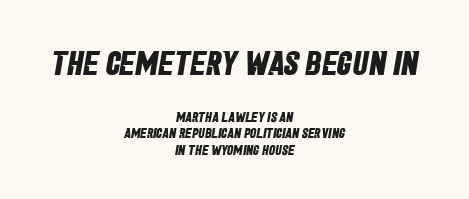
{"serif": "no", "bold": "yes", "weight": "bold", "width": "condensed", "stroke_contrast": "low", "x_height": "large", "monospaced": "no", "underline": "no", "align": "center", "line_spacing_ratio": 1.17, "letter_spacing": "normal", "letter_spacing_em": 0.0, "larger_block": "first", "size_ratio": 2.43, "glyph_px": 34}
